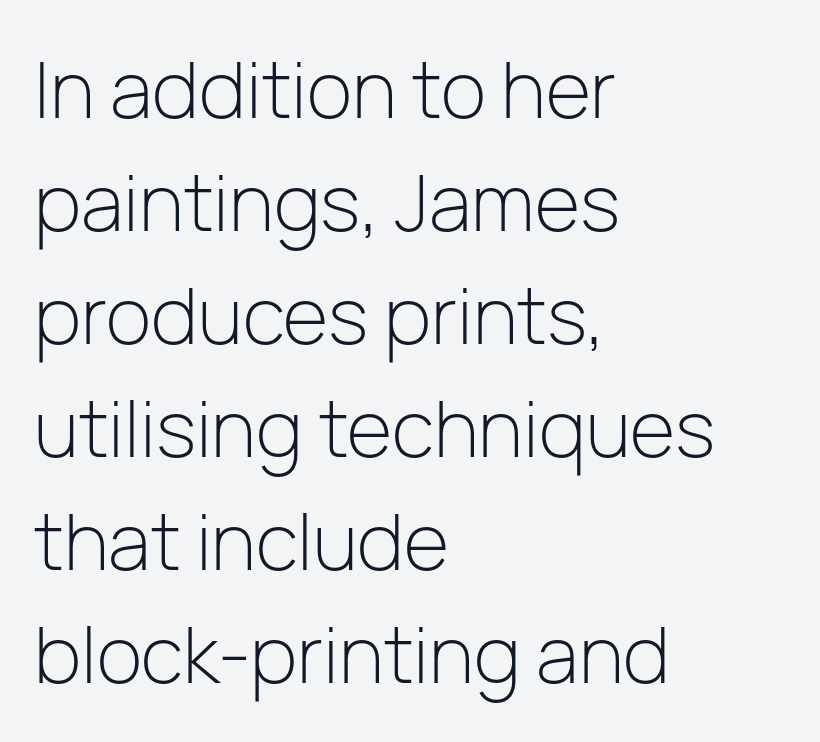
The image shows 78 px light sans-serif type, upright; set left-aligned, normal line spacing (1.45x), normal letter spacing, not underlined; low stroke contrast and a medium x-height.
